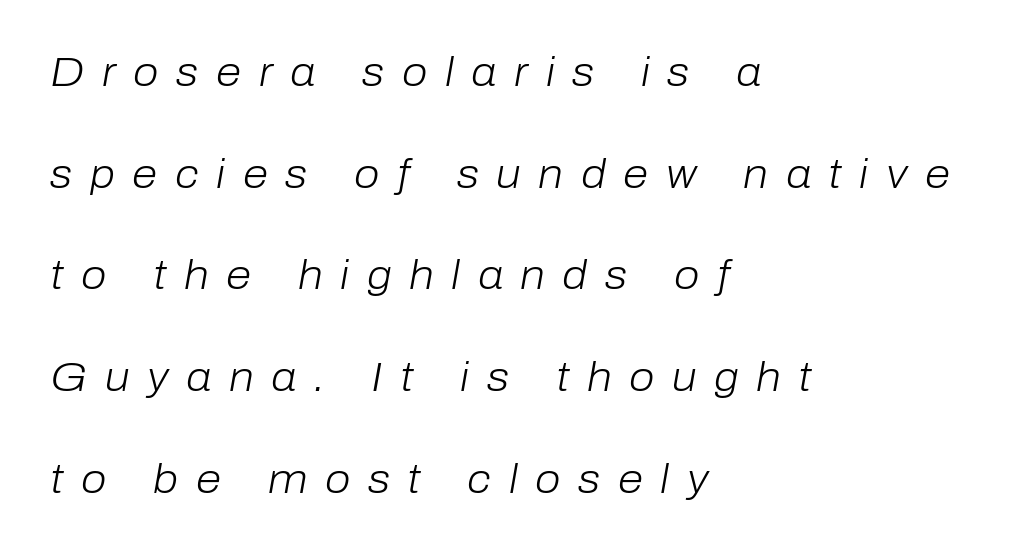
Q: Is the text bold? A: No.
Q: Is the text italic (slanted)? A: Yes, it leans right by about 10 degrees.
Q: Is the text underlined? A: No.
Q: How is the paragraph aligned? A: Left-aligned.
Q: Is the spacing between letters normal or unusually wide? A: Unusually wide.
Q: Is the spacing between lines tight, normal or loose? A: Loose.
Q: Width (condensed, normal, or wide)? A: Normal.
Q: Stroke contrast? A: Low.
Q: x-height? A: Medium.
Q: Monospaced? A: No.
